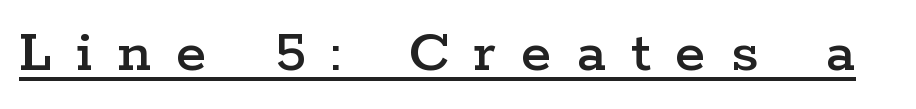
The image shows 62 px wide serif type, upright; set unusually wide letter spacing (+0.4 em), underlined; low stroke contrast and a medium x-height.
